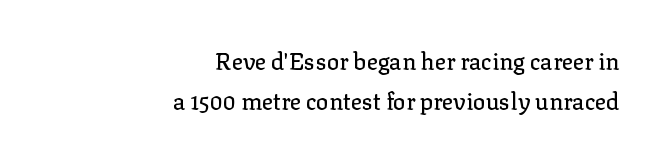
The image shows 23 px text type, upright; set right-aligned, line spacing 1.72x, normal letter spacing, not underlined.
